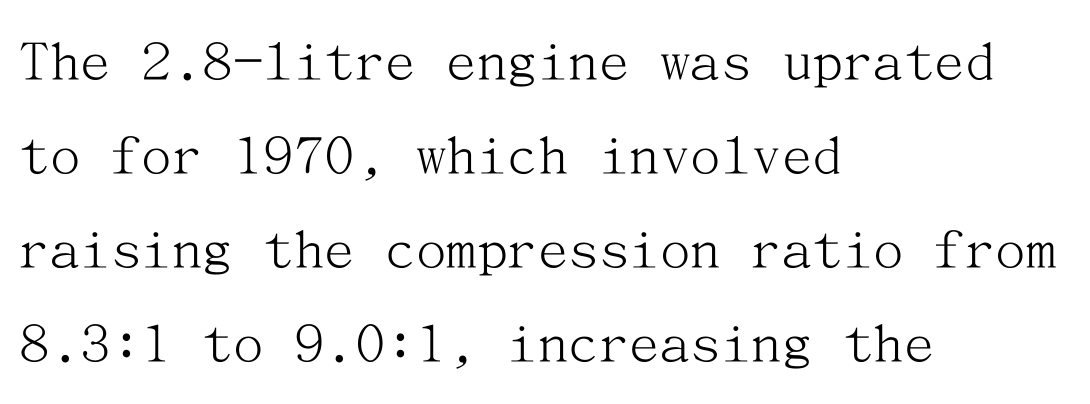
{"serif": "yes", "italic": "no", "bold": "no", "weight": "light", "width": "normal", "stroke_contrast": "medium", "x_height": "medium", "underline": "no", "align": "left", "line_spacing": "normal", "line_spacing_ratio": 1.54, "letter_spacing": "normal", "letter_spacing_em": 0.0, "glyph_px": 61}
